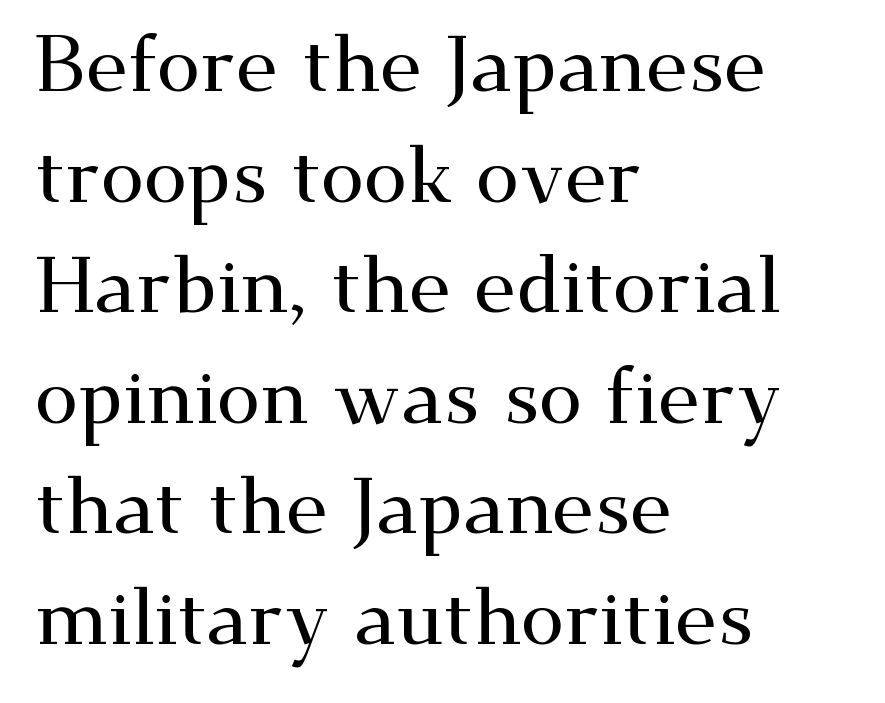
Unlike italic type, these characters show no tilt at all. Plain, unruled lines of type. Characters follow at the spacing the type designer built in. A typesetter would call this leading conventional body-copy spacing.
